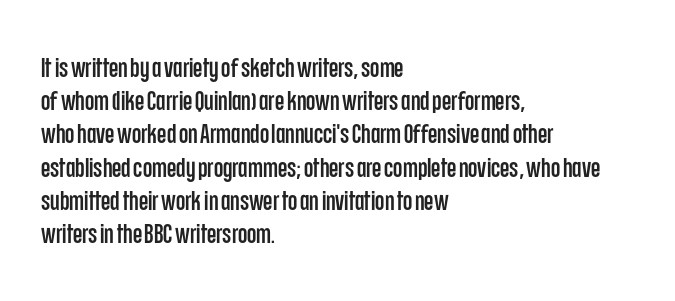
{"italic": "no", "underline": "no", "align": "left", "line_spacing_ratio": 1.23, "letter_spacing": "normal", "letter_spacing_em": 0.0, "glyph_px": 27}
